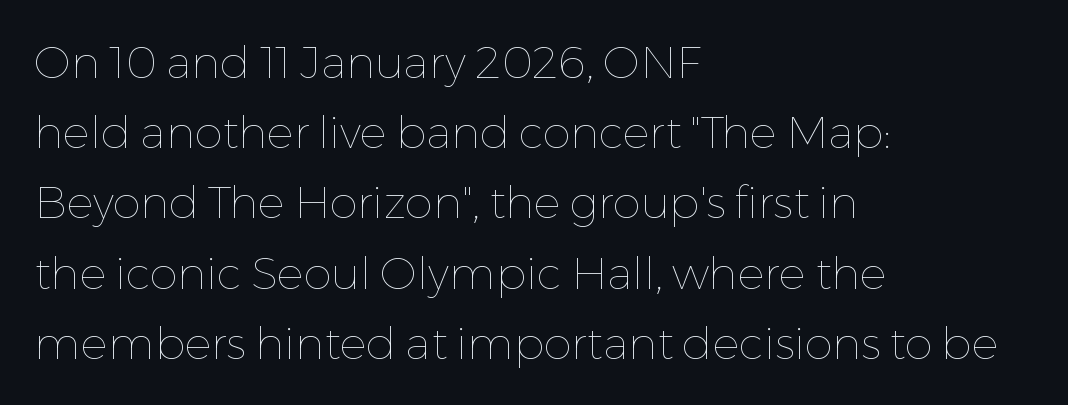
The typography opts for an upright posture over an oblique one. The rendering anchors every line to the left-hand side. Just letters on the line, the space beneath them empty. Short note: letters normally spaced. Unbolded letterforms with no extra heft. Honestly, the row spacing looks completely unremarkable.
